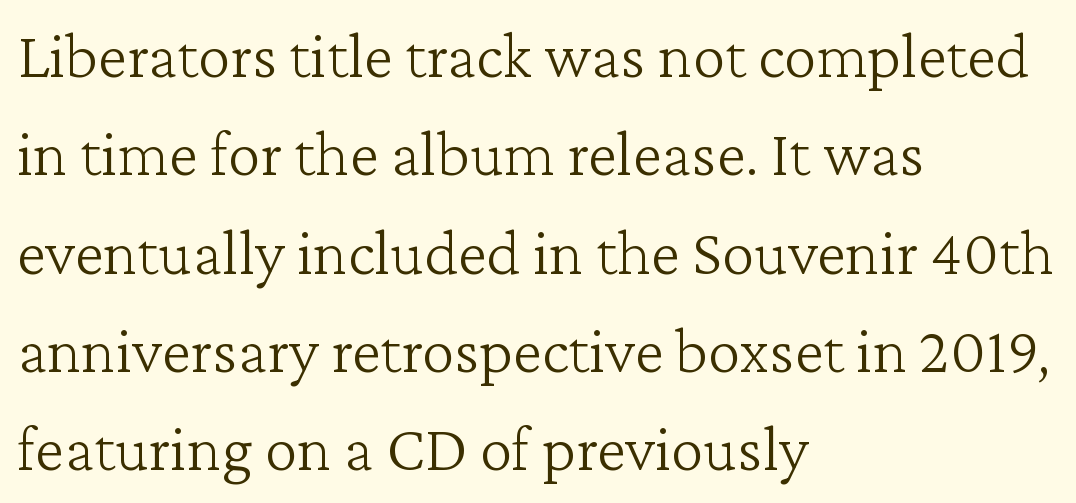
Q: Is the text bold? A: No.
Q: Is the text italic (slanted)? A: No, it is upright.
Q: Is the typeface a serif or a sans-serif typeface? A: Serif.
Q: Is the text underlined? A: No.
Q: How is the paragraph aligned? A: Left-aligned.
Q: Is the spacing between letters normal or unusually wide? A: Normal.
Q: Is the spacing between lines tight, normal or loose? A: Normal.
Q: Width (condensed, normal, or wide)? A: Normal.
Q: Stroke contrast? A: Low.
Q: x-height? A: Medium.
Q: Monospaced? A: No.
